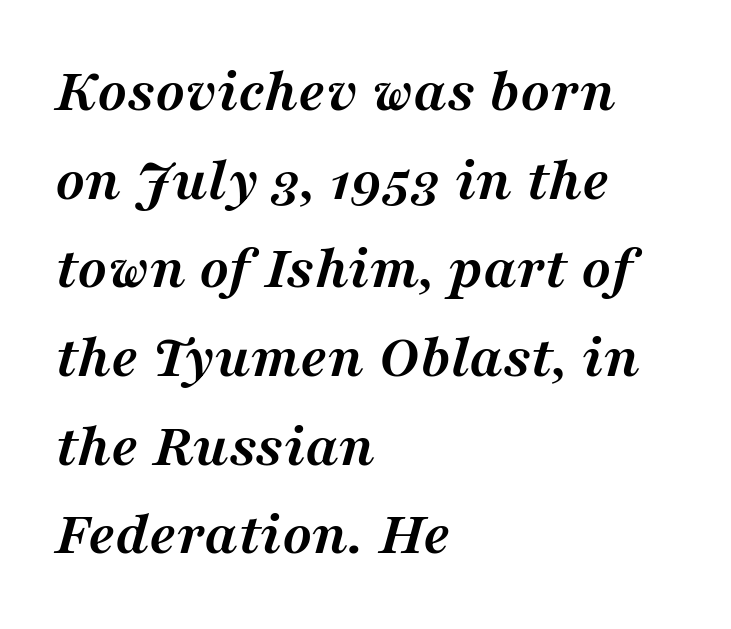
{"serif": "yes", "italic": "yes", "lean": "right", "slant_degrees": 16, "bold": "yes", "weight": "semibold", "width": "normal", "stroke_contrast": "medium", "x_height": "medium", "monospaced": "no", "underline": "no", "align": "left", "line_spacing": "normal", "line_spacing_ratio": 1.43, "letter_spacing": "normal", "letter_spacing_em": 0.0, "glyph_px": 62}
